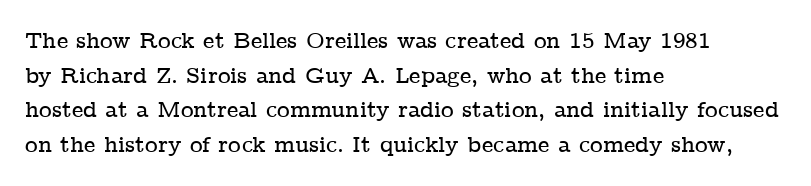
The image shows 22 px text type, upright; set left-aligned, normal line spacing (1.57x), normal letter spacing, not underlined.
